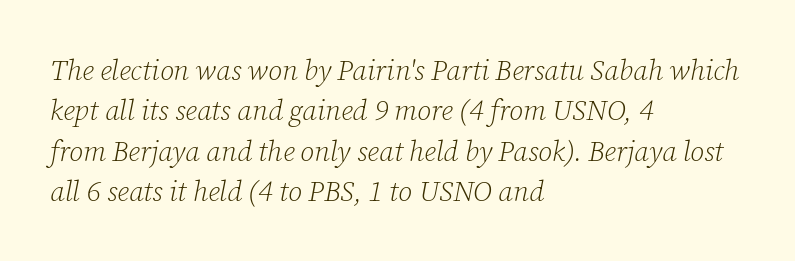
{"serif": "yes", "italic": "yes", "lean": "right", "slant_degrees": 12, "bold": "no", "weight": "light", "width": "normal", "stroke_contrast": "low", "x_height": "medium", "monospaced": "no", "underline": "no", "align": "left", "line_spacing": "normal", "line_spacing_ratio": 1.44, "letter_spacing": "normal", "letter_spacing_em": 0.0, "glyph_px": 28}
